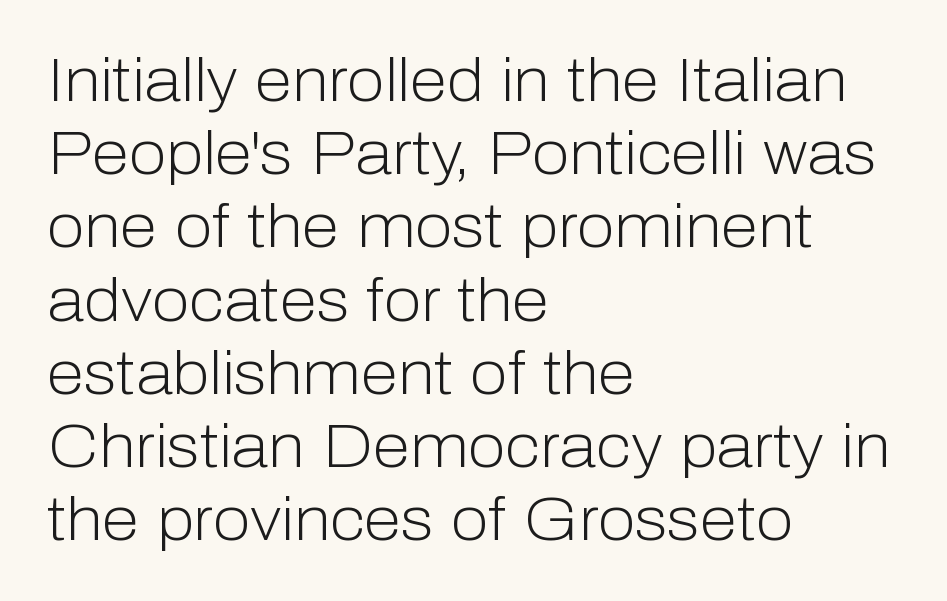
These lines stack with their left ends in a neat column. Check the space under the baseline: it is left empty. Nobody touched the tracking dial on this one. The rendering shows plain stroke endings on the letterforms — a sans-serif design. The weight tops out at a normal text grade. These lines are rendered in a variable-pitch font.
